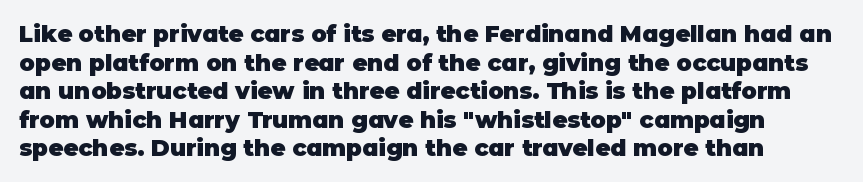
The image shows 23 px bold type, upright; set line spacing 1.24x, normal letter spacing, not underlined.
